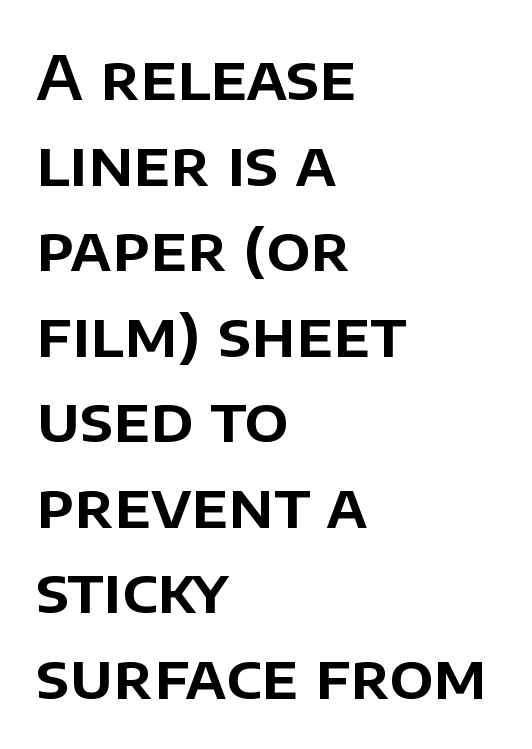
{"serif": "no", "italic": "no", "width": "normal", "stroke_contrast": "low", "x_height": "large", "monospaced": "no", "underline": "no", "align": "left", "line_spacing": "normal", "line_spacing_ratio": 1.38, "letter_spacing": "normal", "letter_spacing_em": 0.0, "glyph_px": 62}
